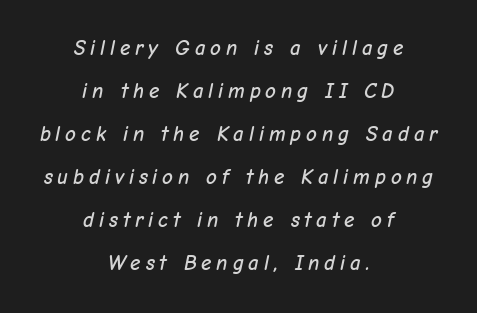
The image shows 21 px text type, italic (leaning right); set centered, loose line spacing (2.05x), unusually wide letter spacing (+0.23 em), not underlined.
